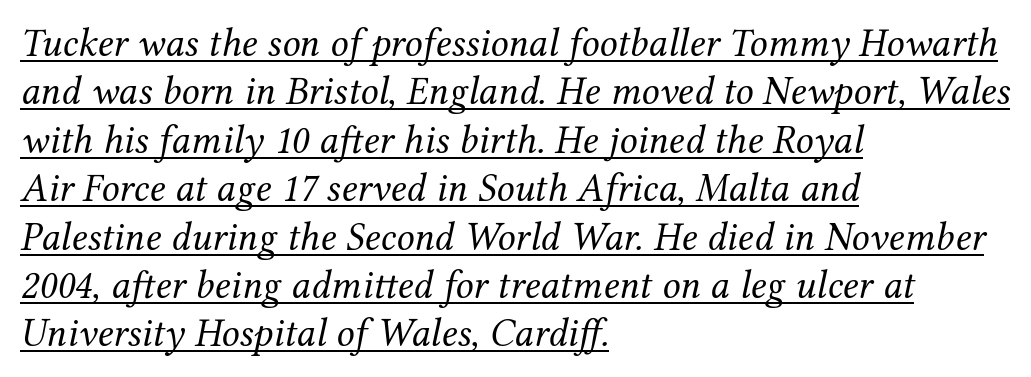
Q: Is the text bold? A: No.
Q: Is the text italic (slanted)? A: Yes, it leans right by about 12 degrees.
Q: Is the typeface a serif or a sans-serif typeface? A: Serif.
Q: Is the text underlined? A: Yes.
Q: How is the paragraph aligned? A: Left-aligned.
Q: Is the spacing between letters normal or unusually wide? A: Normal.
Q: Width (condensed, normal, or wide)? A: Normal.
Q: Stroke contrast? A: Medium.
Q: x-height? A: Medium.
Q: Monospaced? A: No.
